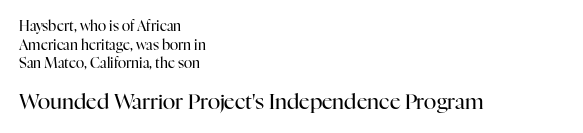
Q: Is the text bold? A: No.
Q: Is the text italic (slanted)? A: No, it is upright.
Q: Is the text underlined? A: No.
Q: How is the paragraph aligned? A: Left-aligned.
Q: Is the spacing between letters normal or unusually wide? A: Normal.
Q: Is the spacing between lines tight, normal or loose? A: Normal.
Q: Which block of text is set in a larger size, the first (top) or the second (bottom)? A: The second (bottom) one.
